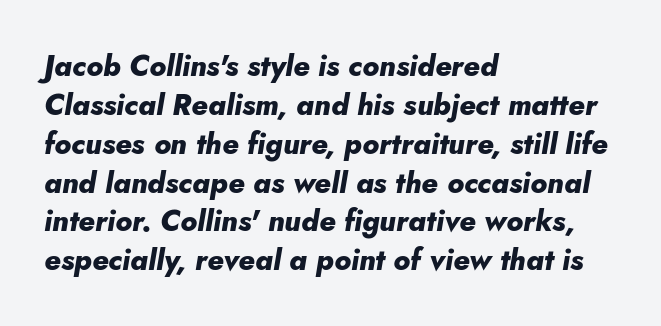
The image shows 29 px heavy type, italic (leaning right); set left-aligned, normal line spacing (1.34x), normal letter spacing, not underlined; low stroke contrast and a small x-height.
